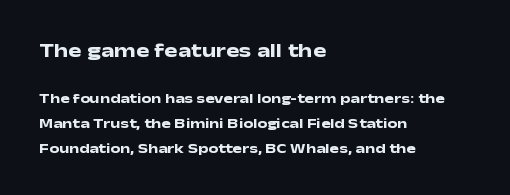
Students, this is bold: see how much ink each stroke carries. Look at the glyph heights: the upper group is clearly the bigger setting. Honestly, the letter spacing is just normal — you wouldn't notice it. The compositor pushed each line to the left boundary. Tall strokes in this sample are plumb rather than angled. Has an underline been added? It has not.
